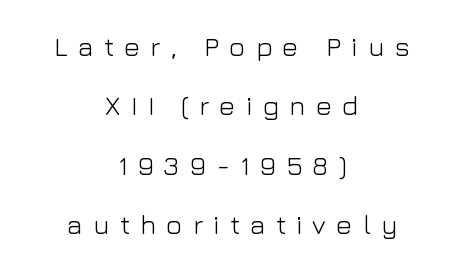
Q: Is the text bold? A: No.
Q: Is the text italic (slanted)? A: No, it is upright.
Q: Is the text underlined? A: No.
Q: How is the paragraph aligned? A: Centered.
Q: Is the spacing between letters normal or unusually wide? A: Unusually wide.
Q: Is the spacing between lines tight, normal or loose? A: Loose.
